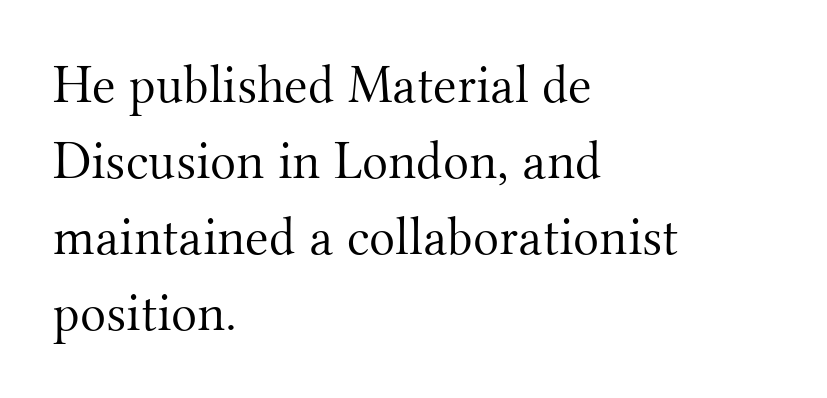
Q: Is the text bold? A: No.
Q: Is the text italic (slanted)? A: No, it is upright.
Q: Is the typeface a serif or a sans-serif typeface? A: Serif.
Q: Is the text underlined? A: No.
Q: How is the paragraph aligned? A: Left-aligned.
Q: Is the spacing between letters normal or unusually wide? A: Normal.
Q: Is the spacing between lines tight, normal or loose? A: Normal.
Q: Width (condensed, normal, or wide)? A: Normal.
Q: Stroke contrast? A: Medium.
Q: x-height? A: Small.
Q: Monospaced? A: No.
